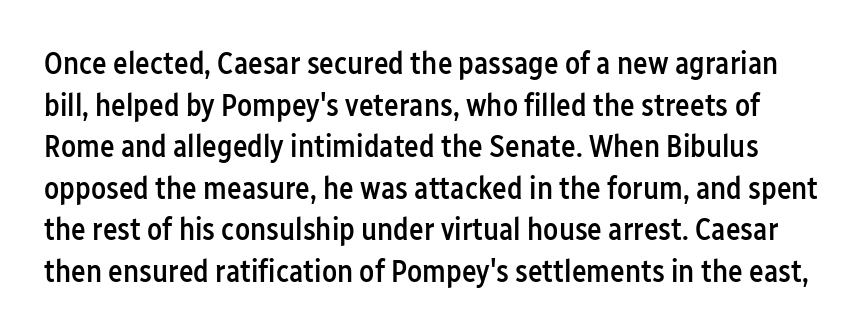
Notice how descenders clear the ascenders below comfortably — that's standard leading. Lines of text with bare space underneath. Looks like regular typesetting: each glyph gets only the width it needs. The face used here is rendered with its standard letterfit.
